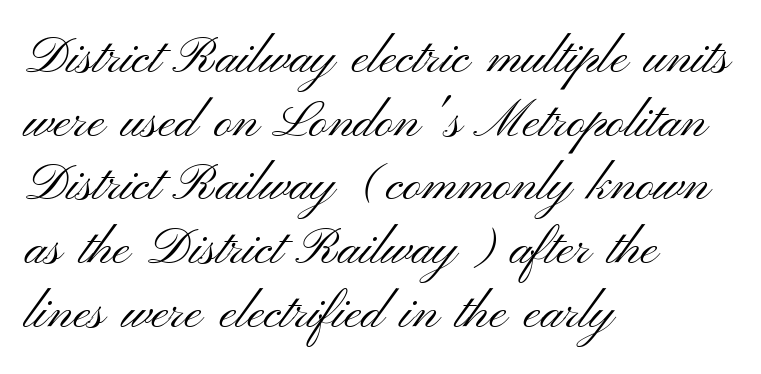
{"serif": "no", "bold": "no", "weight": "light", "width": "wide", "stroke_contrast": "medium", "x_height": "small", "monospaced": "no", "underline": "no", "align": "left", "line_spacing": "normal", "line_spacing_ratio": 1.25, "letter_spacing": "normal", "letter_spacing_em": 0.0, "glyph_px": 51}
